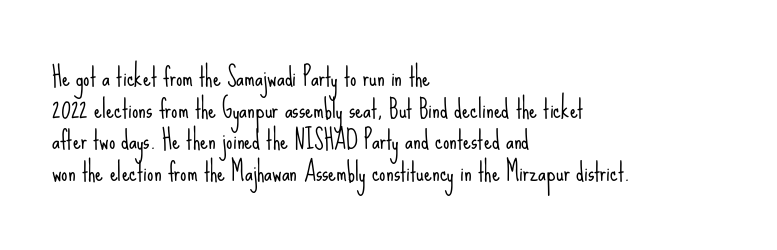
{"italic": "no", "bold": "no", "underline": "no", "align": "left", "line_spacing": "normal", "line_spacing_ratio": 1.27, "letter_spacing": "normal", "letter_spacing_em": 0.0, "glyph_px": 25}
